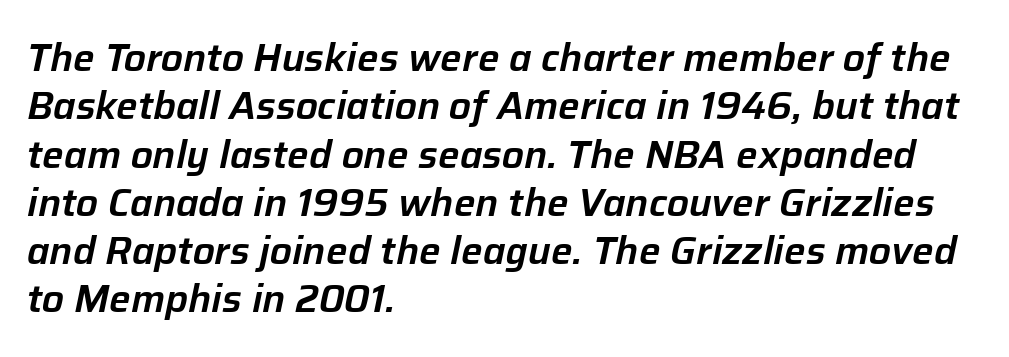
The image shows 38 px text type, italic (leaning right); set left-aligned, normal line spacing (1.27x), normal letter spacing, not underlined; low stroke contrast and a medium x-height.
